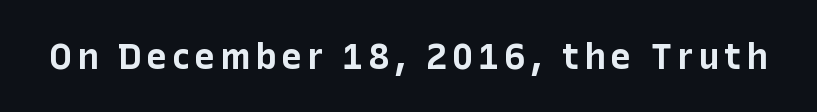
The image shows 36 px bold sans-serif type, upright; set not underlined; low stroke contrast and a medium x-height.
